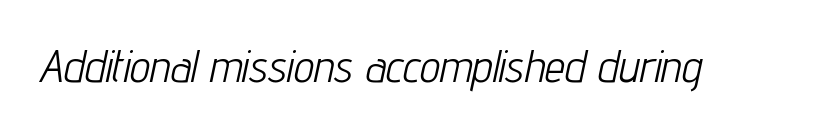
The image shows 45 px light, condensed type, italic (leaning right); set normal letter spacing, not underlined; low stroke contrast and a medium x-height.
